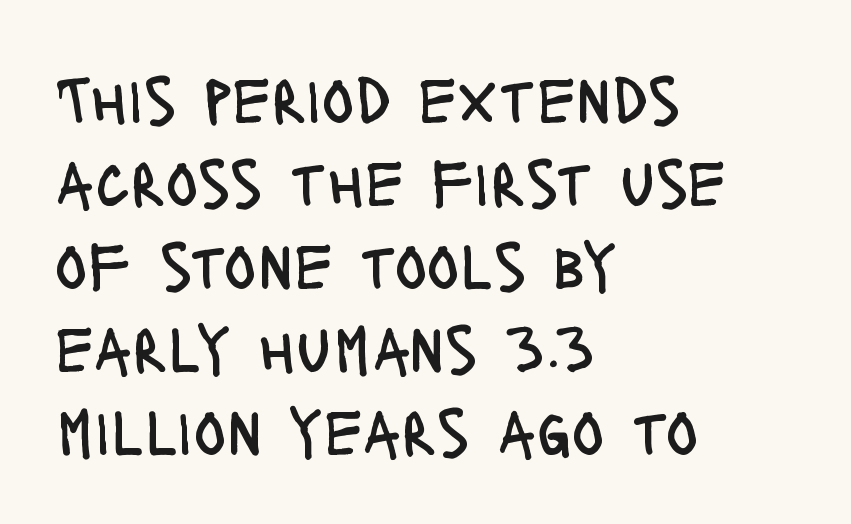
The image shows 68 px regular-weight, condensed sans-serif type, upright; set left-aligned, line spacing 1.22x, normal letter spacing, not underlined; low stroke contrast and a large x-height.
